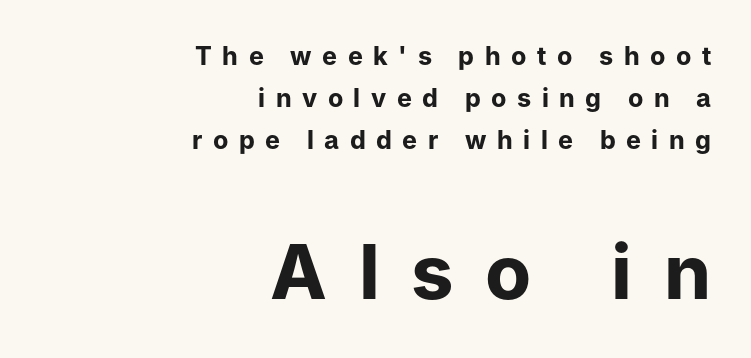
Q: Is the text bold? A: Yes.
Q: Is the text italic (slanted)? A: No, it is upright.
Q: Is the typeface a serif or a sans-serif typeface? A: Sans-serif.
Q: Is the text underlined? A: No.
Q: How is the paragraph aligned? A: Right-aligned.
Q: Is the spacing between letters normal or unusually wide? A: Unusually wide.
Q: Is the spacing between lines tight, normal or loose? A: Normal.
Q: Which block of text is set in a larger size, the first (top) or the second (bottom)? A: The second (bottom) one.
Q: Width (condensed, normal, or wide)? A: Normal.
Q: Stroke contrast? A: Low.
Q: x-height? A: Medium.
Q: Monospaced? A: No.
